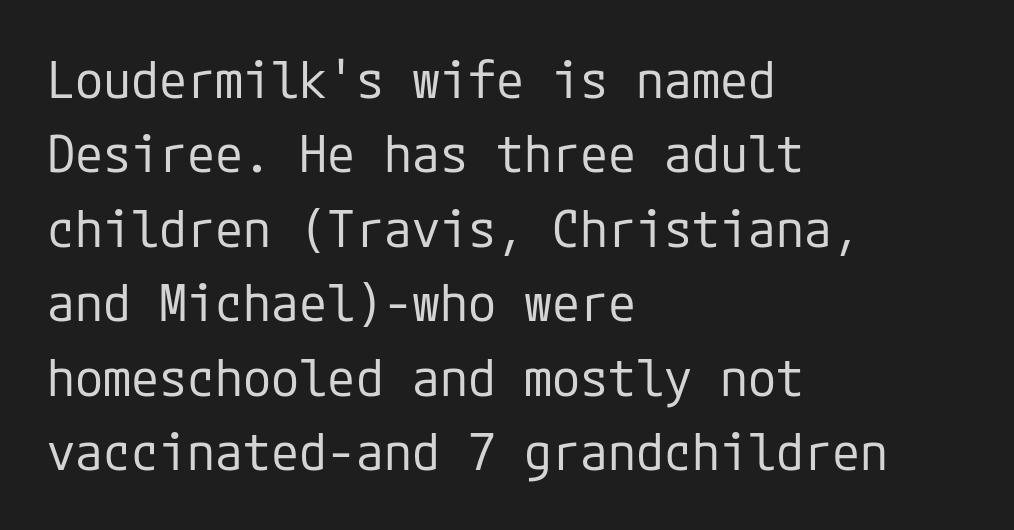
Q: Is the text bold? A: No.
Q: Is the text italic (slanted)? A: No, it is upright.
Q: Is the typeface a serif or a sans-serif typeface? A: Sans-serif.
Q: Is the text underlined? A: No.
Q: How is the paragraph aligned? A: Left-aligned.
Q: Is the spacing between letters normal or unusually wide? A: Normal.
Q: Is the spacing between lines tight, normal or loose? A: Normal.
Q: Width (condensed, normal, or wide)? A: Normal.
Q: Stroke contrast? A: Low.
Q: x-height? A: Medium.
